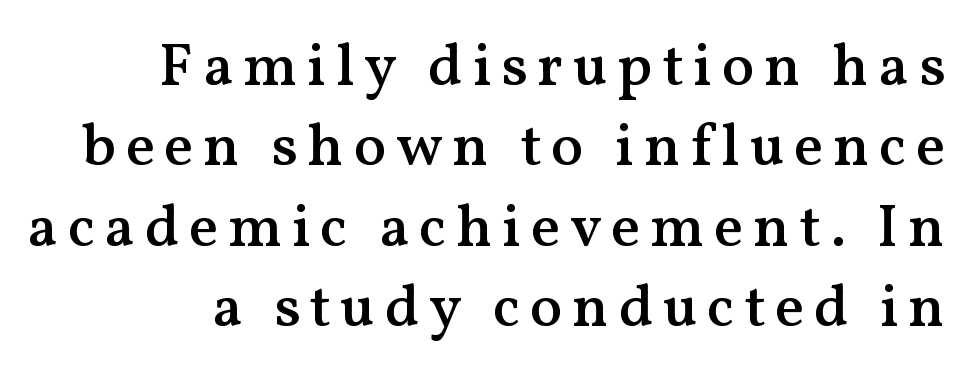
Leading matches the norm, producing a regular column. The space beneath each line is pristine and unruled. This is roman type, the default non-slanted kind. Note: serifs present on the glyphs. Spacing verdict: proportional, widths tailored to each character.
